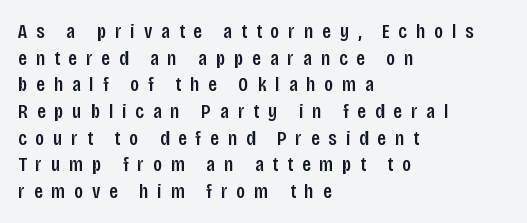
Does the leading feel generous? No, just average. Every character sits straight up, as roman type does. These lines stack with their left ends in a neat column. The glyphs are unaccompanied by any horizontal stroke below them. Characters follow at a spacing far wider than the type designer built in.
